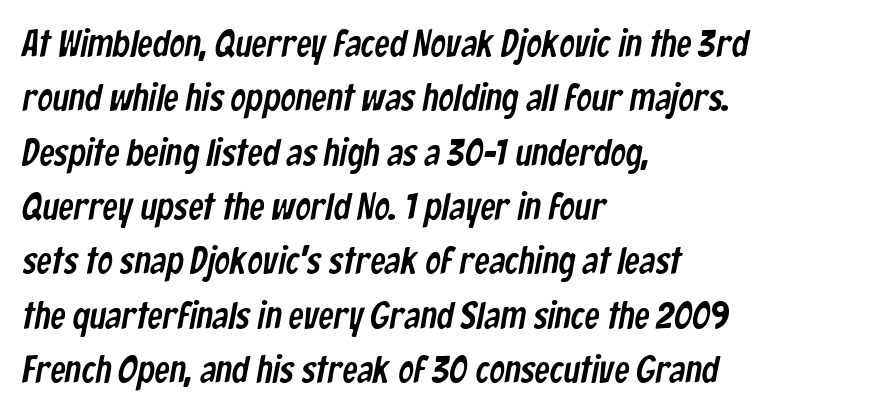
The area under the type is left untouched. The line texture is even and compact thanks to regular tracking. Nothing sits at the stroke ends, so this counts as sans-serif. This rendering uses left alignment, leaving the right contour irregular. One glance says typical: line gaps are just what's usual. Think of a printed novel: that variable character pitch is what you see here.
